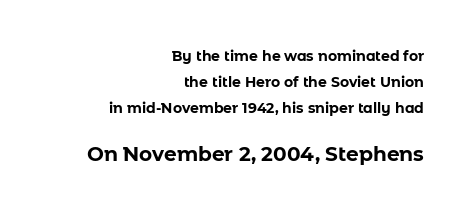
{"italic": "no", "bold": "yes", "underline": "no", "align": "right", "line_spacing_ratio": 1.86, "letter_spacing": "normal", "letter_spacing_em": 0.0, "larger_block": "second", "size_ratio": 1.43, "glyph_px": 20}
